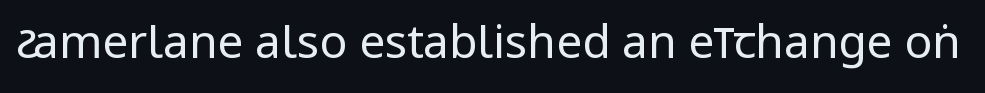
The image shows 46 px regular-weight, condensed sans-serif type, upright; set normal letter spacing, not underlined; low stroke contrast and a large x-height.
